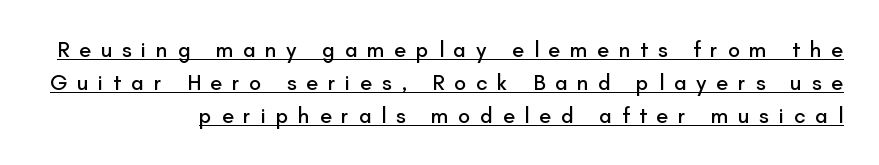
{"italic": "no", "underline": "yes", "align": "right", "line_spacing": "normal", "line_spacing_ratio": 1.5, "letter_spacing": "wide", "letter_spacing_em": 0.44, "glyph_px": 22}
